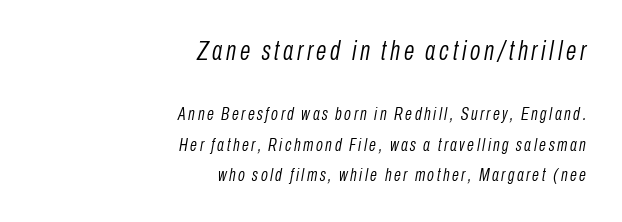
A quiet, ordinary-to-light weight characterises the typeface. This sample is right-justified, so line beginnings fall wherever the words allow. The gap between lines stays unmarked. The block sitting higher on the canvas is the one with enlarged characters.
